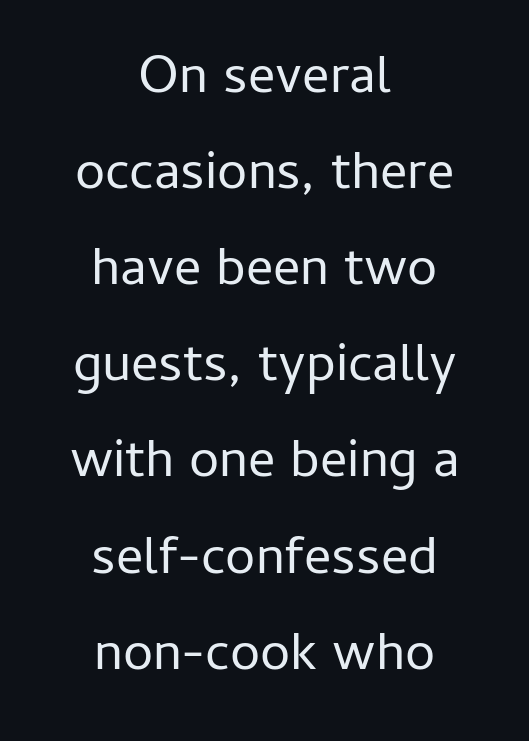
Beneath every word, the page is bare. Unlike a traditional serif, this face leaves its strokes unadorned. The letters advance in unequal steps, a hallmark of proportional type. The type sits square on the baseline with zero lean. The strokes are not fattened; the text isn't bold.
